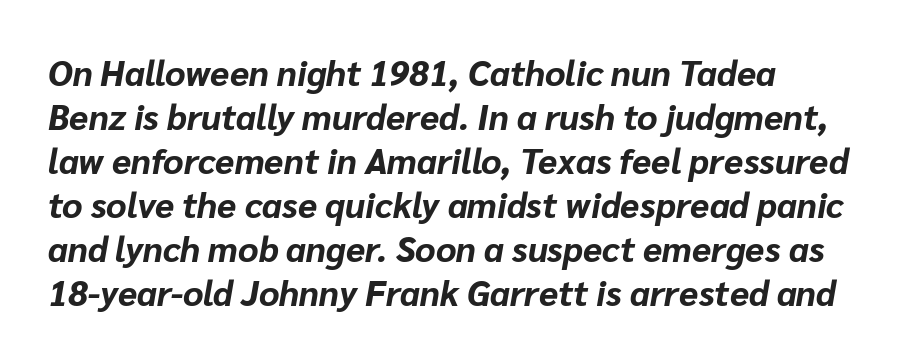
The image shows 35 px bold type, italic (leaning right); set normal line spacing (1.26x), normal letter spacing, not underlined; low stroke contrast and a medium x-height.
